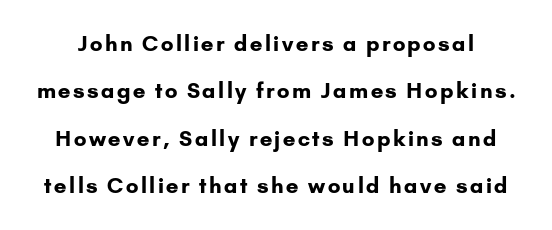
{"italic": "no", "bold": "yes", "underline": "no", "line_spacing": "loose", "line_spacing_ratio": 2.26, "glyph_px": 21}
